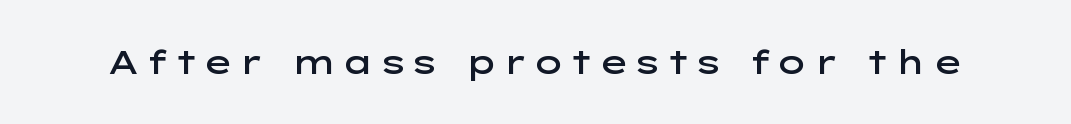
Q: Is the text bold? A: Semi-bold.
Q: Is the text italic (slanted)? A: No, it is upright.
Q: Is the typeface a serif or a sans-serif typeface? A: Sans-serif.
Q: Is the text underlined? A: No.
Q: Width (condensed, normal, or wide)? A: Wide.
Q: Stroke contrast? A: Low.
Q: x-height? A: Medium.
Q: Monospaced? A: No.
